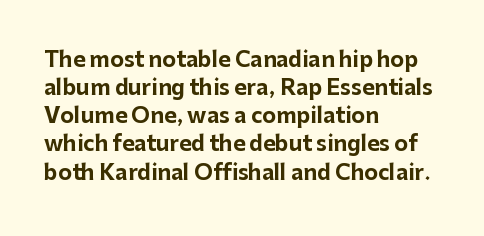
The image shows 21 px bold type, upright; set left-aligned, normal line spacing (1.34x), normal letter spacing, not underlined.
